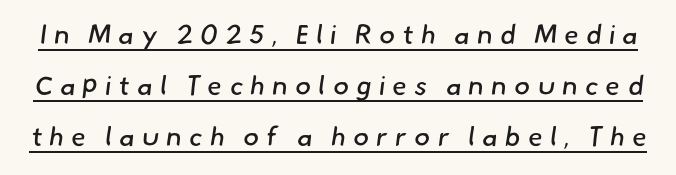
Q: Is the text bold? A: No.
Q: Is the text underlined? A: Yes.
Q: Is the spacing between letters normal or unusually wide? A: Unusually wide.
